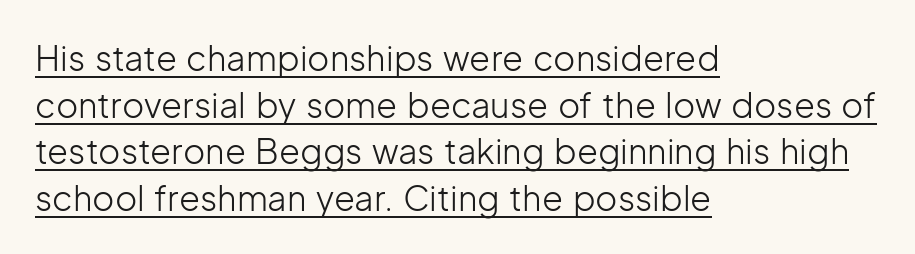
{"serif": "no", "italic": "no", "bold": "no", "weight": "light", "width": "normal", "stroke_contrast": "low", "x_height": "medium", "monospaced": "no", "underline": "yes", "align": "left", "line_spacing": "normal", "line_spacing_ratio": 1.37, "letter_spacing": "normal", "letter_spacing_em": 0.0, "glyph_px": 34}
